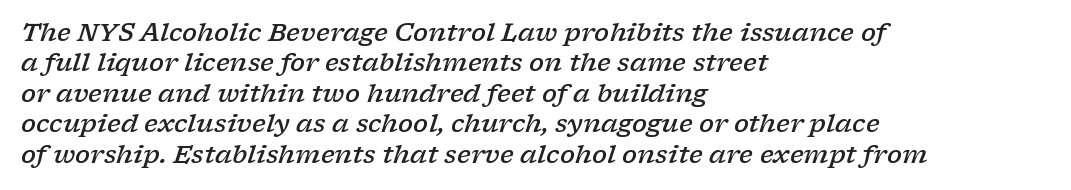
{"italic": "yes", "lean": "right", "slant_degrees": 17, "bold": "semi", "underline": "no", "align": "left", "line_spacing_ratio": 1.22, "letter_spacing": "normal", "letter_spacing_em": 0.0, "glyph_px": 25}
